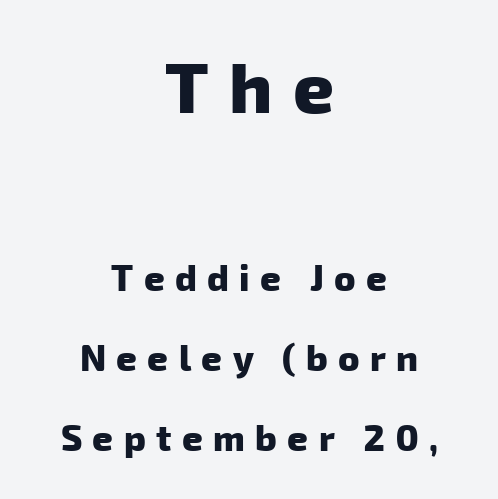
{"serif": "no", "bold": "yes", "weight": "heavy", "width": "normal", "stroke_contrast": "low", "x_height": "medium", "monospaced": "no", "underline": "no", "align": "center", "line_spacing": "loose", "line_spacing_ratio": 2.22, "letter_spacing": "wide", "letter_spacing_em": 0.29, "larger_block": "first", "size_ratio": 1.97, "glyph_px": 71}
